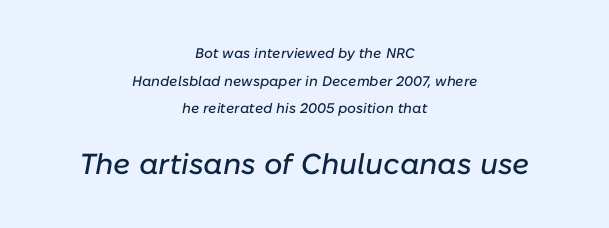
The image shows 29 px text type, italic (leaning right); set centered, loose line spacing (1.98x), normal letter spacing, not underlined; the second (bottom) block is 2.07x larger; low stroke contrast and a medium x-height.
